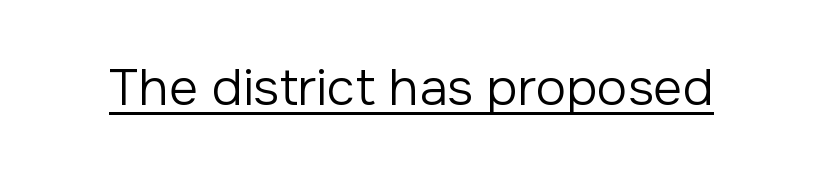
{"serif": "no", "italic": "no", "bold": "no", "weight": "regular", "width": "normal", "stroke_contrast": "low", "x_height": "medium", "monospaced": "no", "underline": "yes", "letter_spacing": "normal", "letter_spacing_em": 0.0, "glyph_px": 51}
